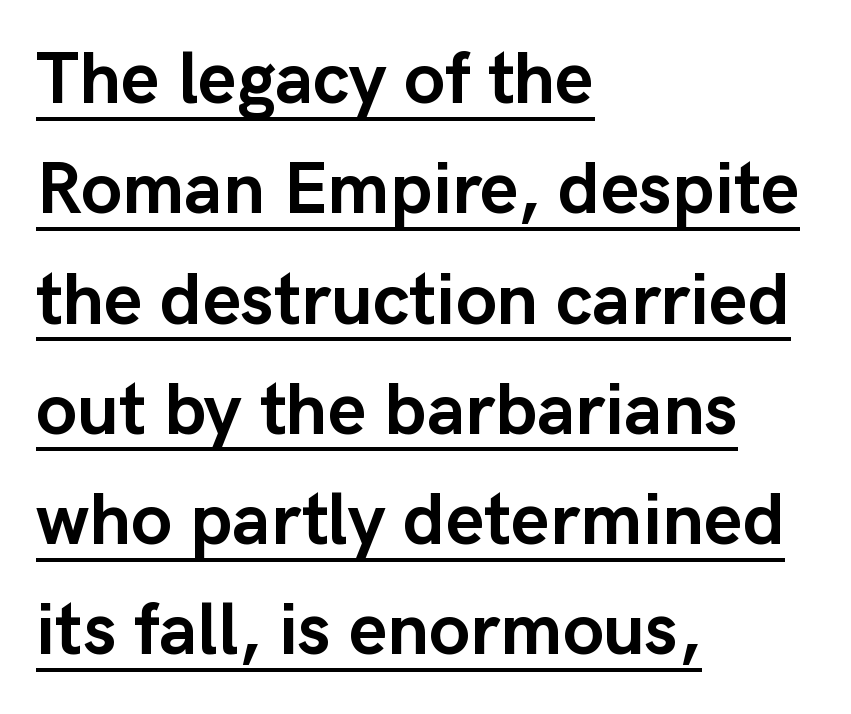
The image shows 74 px semibold sans-serif type, upright; set left-aligned, normal line spacing (1.49x), normal letter spacing, underlined; low stroke contrast and a medium x-height.
